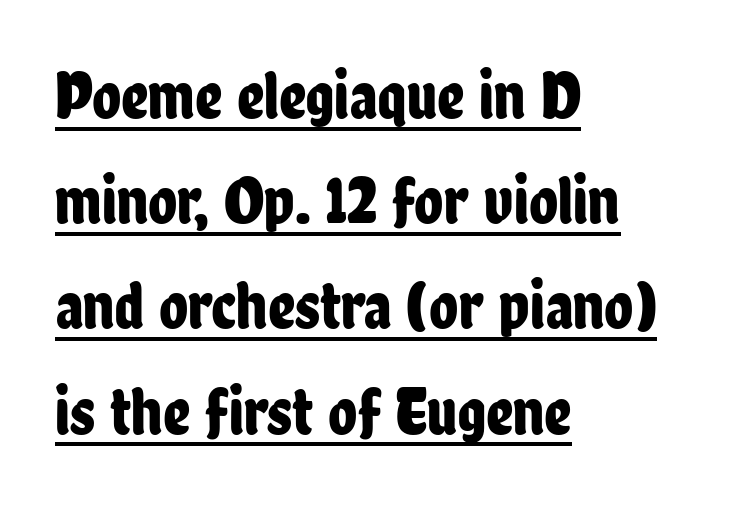
{"serif": "no", "italic": "no", "width": "condensed", "stroke_contrast": "low", "x_height": "medium", "monospaced": "no", "underline": "yes", "align": "left", "line_spacing": "normal", "line_spacing_ratio": 1.57, "letter_spacing": "normal", "letter_spacing_em": 0.0, "glyph_px": 67}
